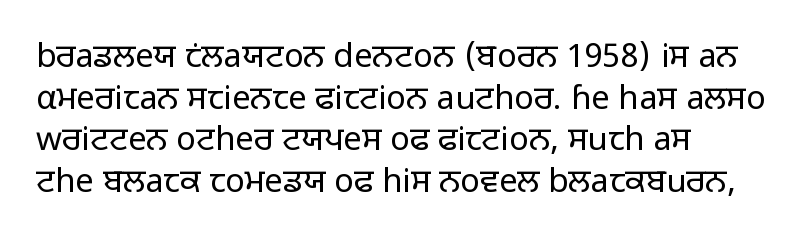
{"serif": "no", "italic": "no", "bold": "no", "weight": "regular", "width": "normal", "stroke_contrast": "low", "x_height": "medium", "monospaced": "no", "underline": "no", "align": "left", "line_spacing": "normal", "line_spacing_ratio": 1.26, "letter_spacing": "normal", "letter_spacing_em": 0.0, "glyph_px": 33}
